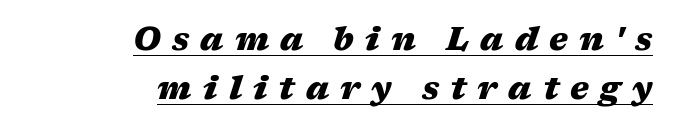
This sample is right-justified, so line beginnings fall wherever the words allow. Designer's note — italics engaged. Students, observe the line beneath the letters — that is underlining. Caption: bold face, heavy strokes. Rows of type keep a routine distance in the vertical direction. This rendering widens character spacing well past its baseline value.
